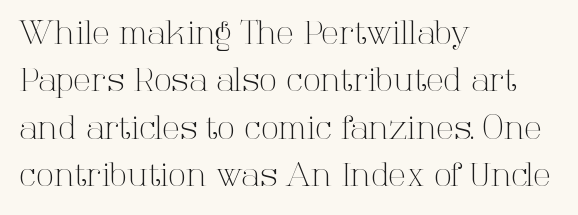
Q: Is the text bold? A: No.
Q: Is the text italic (slanted)? A: No, it is upright.
Q: Is the typeface a serif or a sans-serif typeface? A: Serif.
Q: Is the text underlined? A: No.
Q: How is the paragraph aligned? A: Left-aligned.
Q: Is the spacing between letters normal or unusually wide? A: Normal.
Q: Is the spacing between lines tight, normal or loose? A: Normal.
Q: Width (condensed, normal, or wide)? A: Normal.
Q: Stroke contrast? A: High.
Q: x-height? A: Medium.
Q: Monospaced? A: No.
